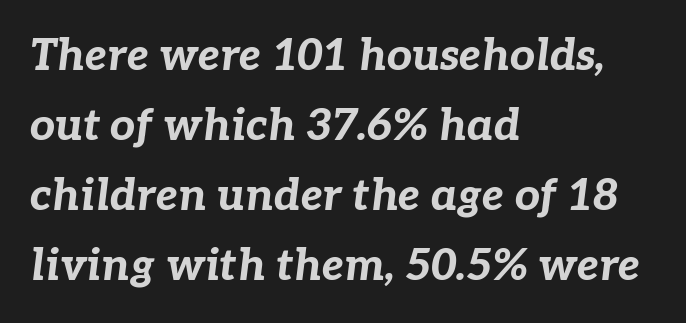
Q: Is the text bold? A: Yes.
Q: Is the text italic (slanted)? A: Yes, it leans right by about 7 degrees.
Q: Is the text underlined? A: No.
Q: How is the paragraph aligned? A: Left-aligned.
Q: Is the spacing between letters normal or unusually wide? A: Normal.
Q: Is the spacing between lines tight, normal or loose? A: Normal.
Q: Width (condensed, normal, or wide)? A: Normal.
Q: Stroke contrast? A: Low.
Q: x-height? A: Medium.
Q: Monospaced? A: No.
